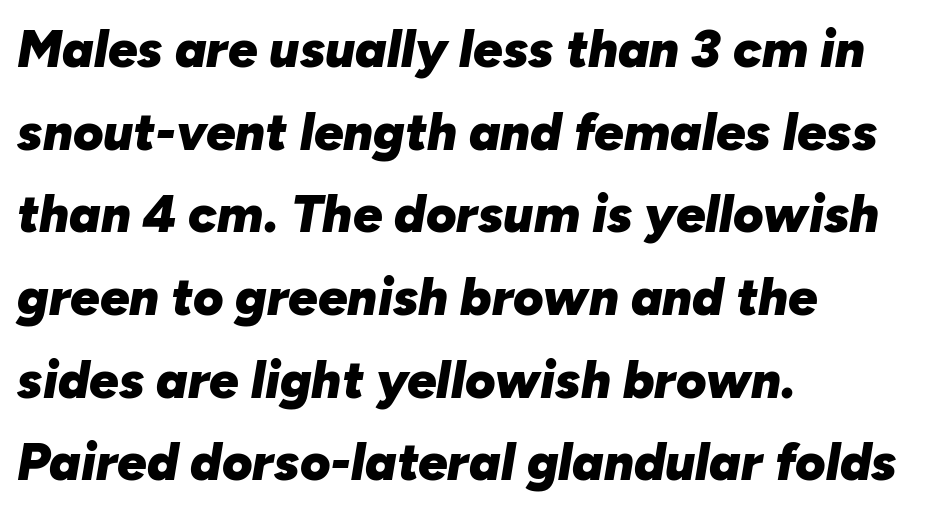
Q: Is the text bold? A: Yes.
Q: Is the text italic (slanted)? A: Yes, it leans right by about 10 degrees.
Q: Is the text underlined? A: No.
Q: How is the paragraph aligned? A: Left-aligned.
Q: Is the spacing between letters normal or unusually wide? A: Normal.
Q: Is the spacing between lines tight, normal or loose? A: Normal.
Q: Width (condensed, normal, or wide)? A: Normal.
Q: Stroke contrast? A: Low.
Q: x-height? A: Medium.
Q: Monospaced? A: No.
